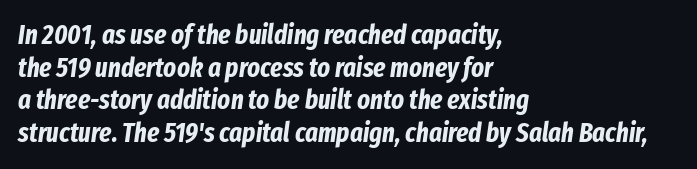
Q: Is the text bold? A: Yes.
Q: Is the text italic (slanted)? A: Yes, it leans right by about 8 degrees.
Q: Is the text underlined? A: No.
Q: How is the paragraph aligned? A: Left-aligned.
Q: Is the spacing between letters normal or unusually wide? A: Normal.
